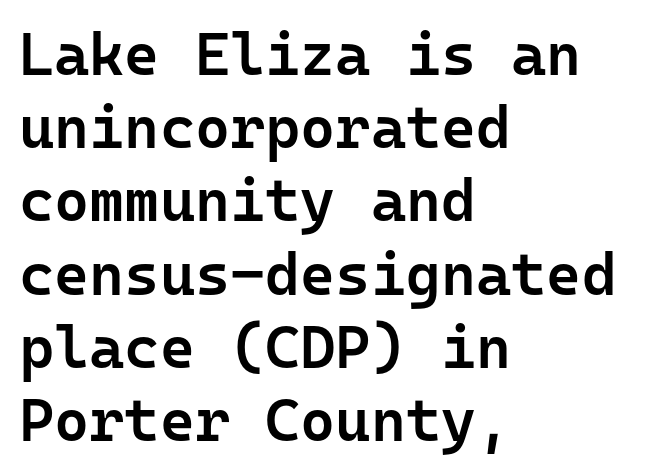
Glyph-to-glyph distance matches everyday printed text. In terms of posture, this sample is upright. The strip under each line holds only bare page. The text was rendered using a sans face with plain stroke endings. Fixed-width glyphs throughout — classic coding-font behaviour. The typesetter chose a ragged-right arrangement here.
